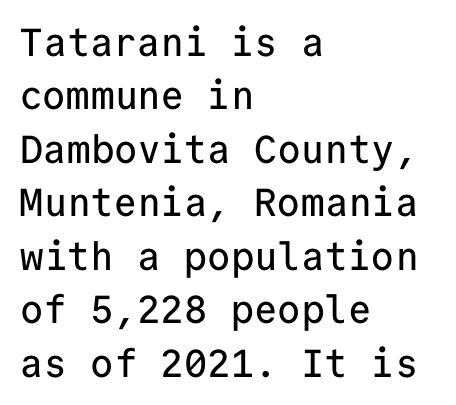
Q: Is the text italic (slanted)? A: No, it is upright.
Q: Is the typeface a serif or a sans-serif typeface? A: Sans-serif.
Q: Is the text underlined? A: No.
Q: How is the paragraph aligned? A: Left-aligned.
Q: Is the spacing between letters normal or unusually wide? A: Normal.
Q: Is the spacing between lines tight, normal or loose? A: Normal.
Q: Width (condensed, normal, or wide)? A: Normal.
Q: Stroke contrast? A: Low.
Q: x-height? A: Medium.
Q: Monospaced? A: Yes.
